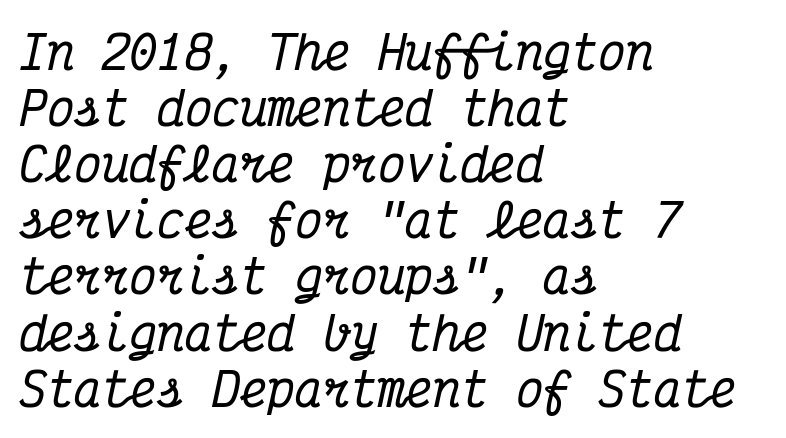
Q: Is the text italic (slanted)? A: Yes, it leans right by about 12 degrees.
Q: Is the typeface a serif or a sans-serif typeface? A: Serif.
Q: Is the text underlined? A: No.
Q: How is the paragraph aligned? A: Left-aligned.
Q: Is the spacing between letters normal or unusually wide? A: Normal.
Q: Width (condensed, normal, or wide)? A: Condensed.
Q: Stroke contrast? A: Medium.
Q: x-height? A: Medium.
Q: Monospaced? A: Yes.
